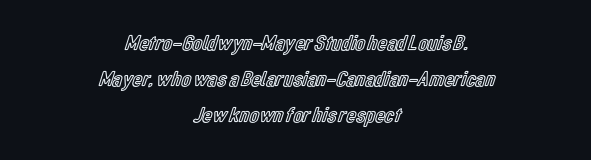
This sample uses plain, unmodified letter spacing. Lines of text with bare space underneath. The rows are spaced the way most documents space them. The paragraph shown floats in the horizontal middle.
